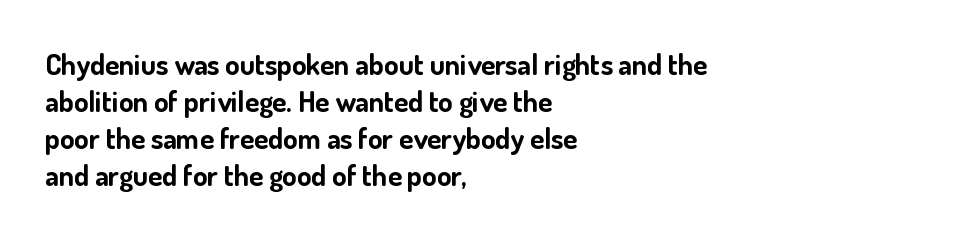
Honestly, the letter spacing is just normal — you wouldn't notice it. Do the letters lean? They stand straight. The glyphs in this specimen are sans serif. Each letter keeps its own natural width here, so spacing adapts to shape. The font is running at its bold setting. The rag falls on the right side of this text block.
